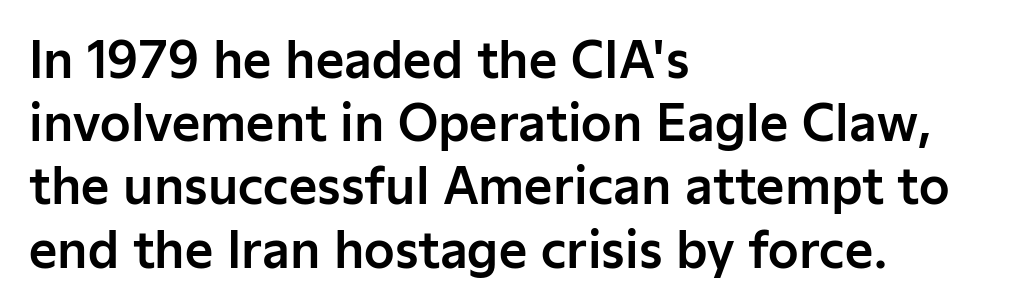
{"serif": "no", "italic": "no", "width": "normal", "stroke_contrast": "low", "x_height": "medium", "monospaced": "no", "underline": "no", "align": "left", "line_spacing": "normal", "line_spacing_ratio": 1.29, "letter_spacing": "normal", "letter_spacing_em": 0.0, "glyph_px": 49}
